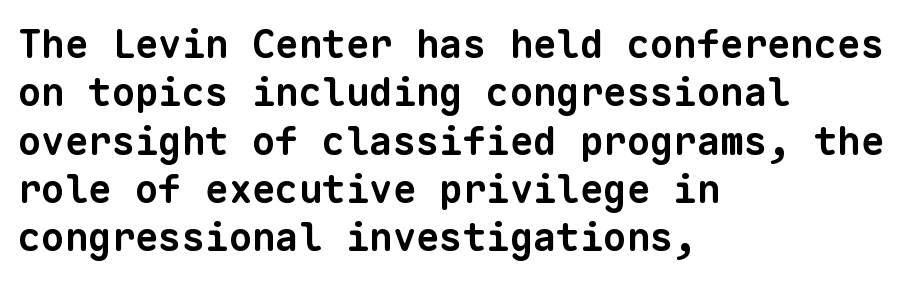
The image shows 39 px bold sans-serif type, monospaced; set left-aligned, line spacing 1.24x, normal letter spacing, not underlined; low stroke contrast and a medium x-height.
